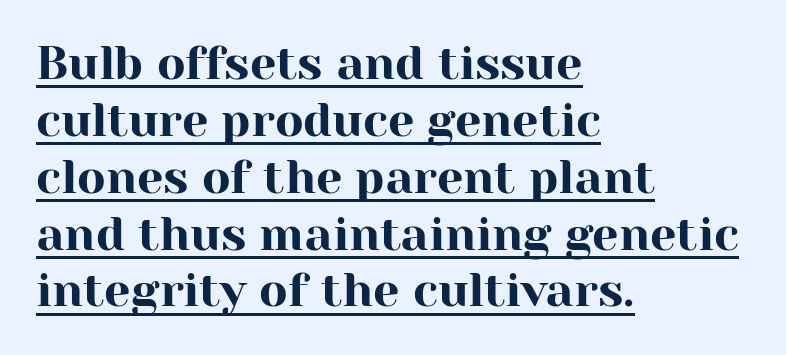
Q: Is the text italic (slanted)? A: No, it is upright.
Q: Is the typeface a serif or a sans-serif typeface? A: Serif.
Q: Is the text underlined? A: Yes.
Q: How is the paragraph aligned? A: Left-aligned.
Q: Is the spacing between letters normal or unusually wide? A: Normal.
Q: Width (condensed, normal, or wide)? A: Normal.
Q: Stroke contrast? A: High.
Q: x-height? A: Medium.
Q: Monospaced? A: No.
